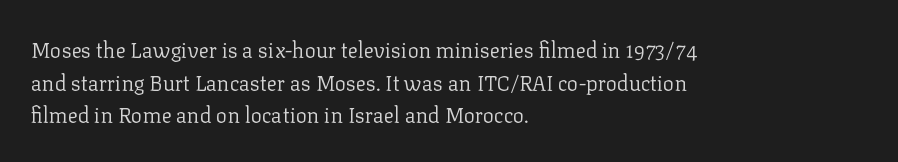
The image shows 21 px text type, upright; set left-aligned, normal line spacing (1.55x), normal letter spacing, not underlined.
